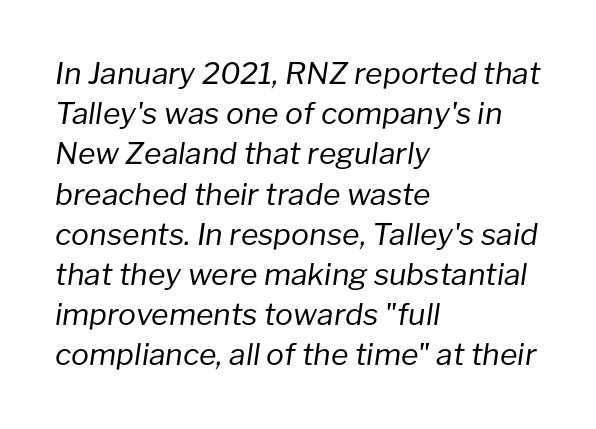
The image shows 30 px regular-weight type, italic (leaning right); set left-aligned, normal line spacing (1.34x), normal letter spacing, not underlined; low stroke contrast and a medium x-height.
